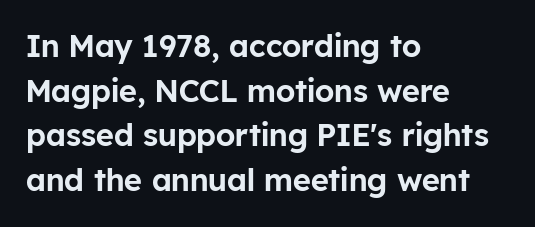
Each word holds together tightly as a unit, with standard inter-letter gaps. The face used here is proportionally spaced, like ordinary book or web type. The typesetter chose a ragged-right arrangement here. The designer left line spacing at the default. Type without underlining.
